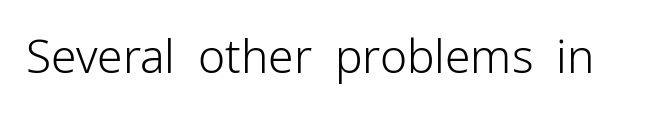
Q: Is the text bold? A: No.
Q: Is the text italic (slanted)? A: No, it is upright.
Q: Is the typeface a serif or a sans-serif typeface? A: Sans-serif.
Q: Is the text underlined? A: No.
Q: Is the spacing between letters normal or unusually wide? A: Normal.
Q: Width (condensed, normal, or wide)? A: Normal.
Q: Stroke contrast? A: Low.
Q: x-height? A: Medium.
Q: Monospaced? A: No.
